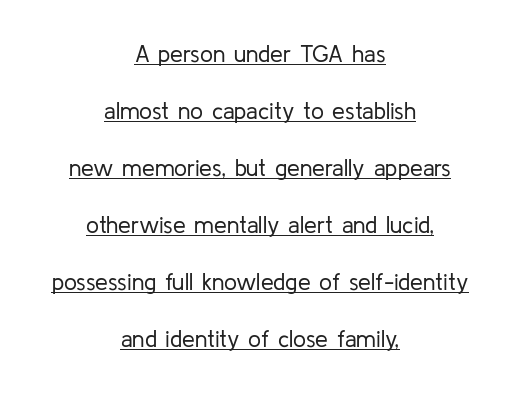
Q: Is the text bold? A: No.
Q: Is the text italic (slanted)? A: No, it is upright.
Q: Is the text underlined? A: Yes.
Q: How is the paragraph aligned? A: Centered.
Q: Is the spacing between letters normal or unusually wide? A: Normal.
Q: Is the spacing between lines tight, normal or loose? A: Loose.
